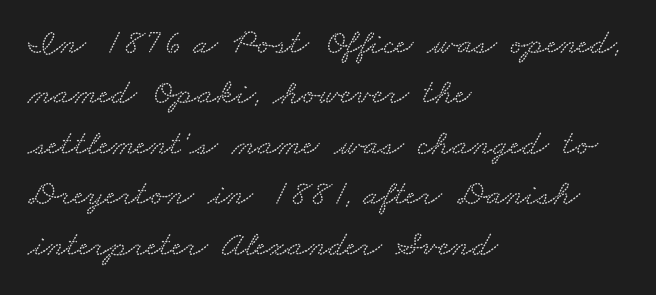
The image shows 36 px wide serif type; set left-aligned, normal line spacing (1.4x), normal letter spacing, not underlined; medium stroke contrast and a small x-height.
